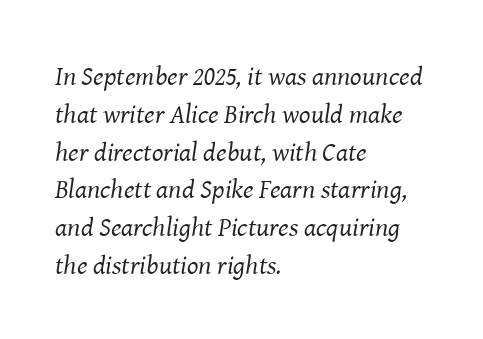
In CSS terms this would be text-align: left. Rule under the text: the space is simply empty. The font sits on the lighter half of the weight spectrum, regular included. Designer's note — italics engaged.
